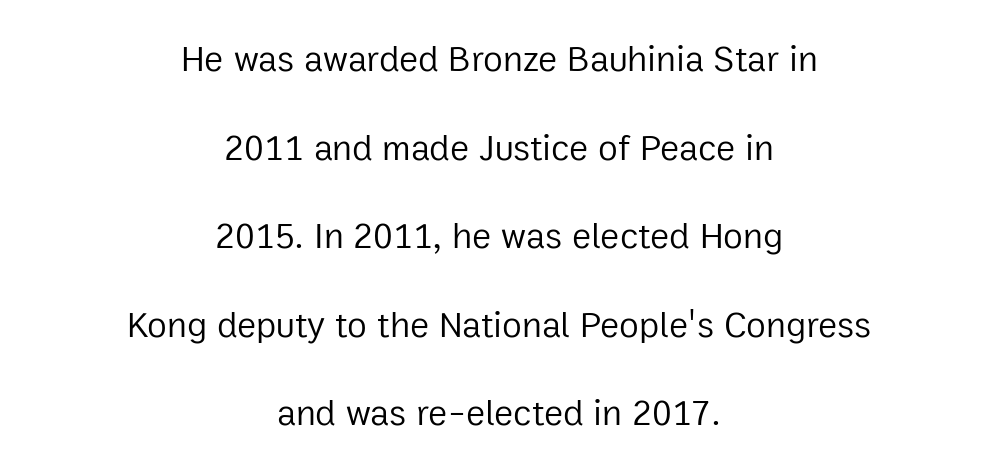
The rendering uses natural spacing where letterforms have individual widths. Italic: no, the glyphs are upright roman. The weight would be labelled regular, book, light, or lighter still. Tracking value appears to be zero — textbook default spacing. No word sits above an underline.
